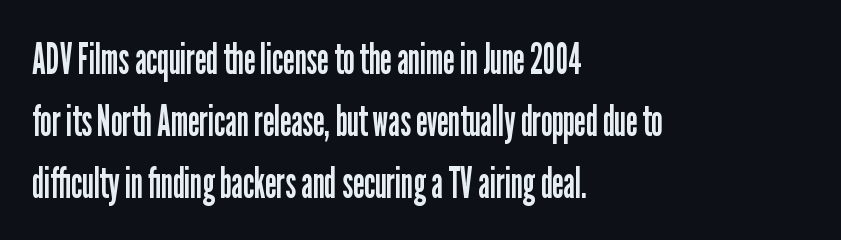
Q: Is the text bold? A: No.
Q: Is the text italic (slanted)? A: No, it is upright.
Q: Is the typeface a serif or a sans-serif typeface? A: Sans-serif.
Q: Is the text underlined? A: No.
Q: How is the paragraph aligned? A: Left-aligned.
Q: Is the spacing between letters normal or unusually wide? A: Normal.
Q: Is the spacing between lines tight, normal or loose? A: Normal.
Q: Width (condensed, normal, or wide)? A: Condensed.
Q: Stroke contrast? A: Low.
Q: x-height? A: Medium.
Q: Monospaced? A: No.
